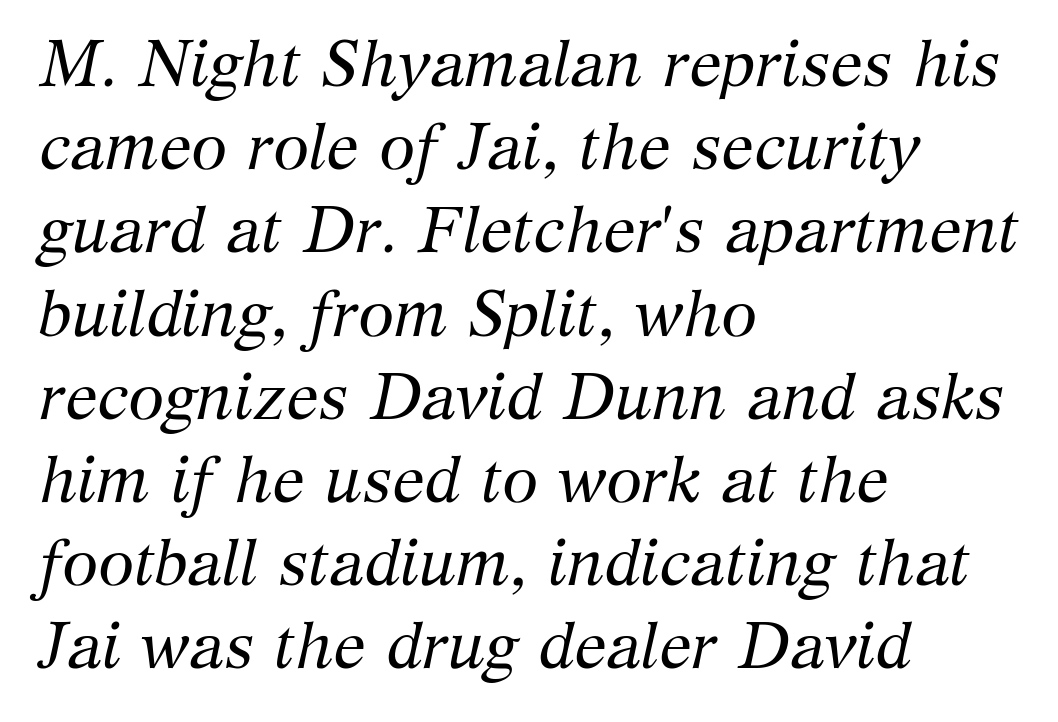
There's an unmistakable incline to the writing here. The glyphs in this specimen are seriffed. In terms of leading, this rendering sits right in the middle. A bare baseline throughout the passage. Horizontal alignment here is leftward, the default for most running prose.
